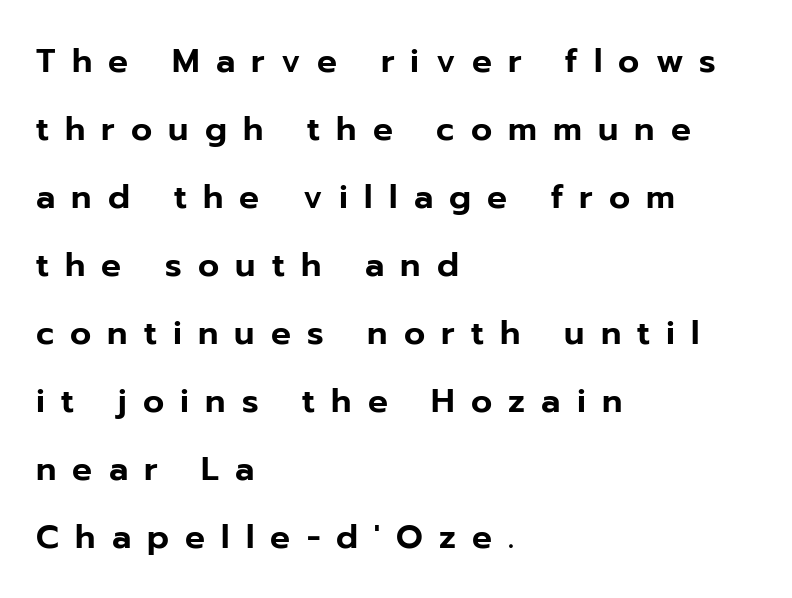
{"serif": "no", "italic": "no", "width": "normal", "stroke_contrast": "low", "x_height": "medium", "monospaced": "no", "underline": "no", "align": "left", "line_spacing": "loose", "line_spacing_ratio": 2.06, "letter_spacing": "wide", "letter_spacing_em": 0.49, "glyph_px": 33}
